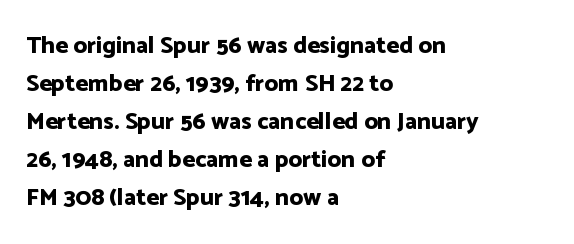
Q: Is the text bold? A: Yes.
Q: Is the text italic (slanted)? A: No, it is upright.
Q: Is the text underlined? A: No.
Q: How is the paragraph aligned? A: Left-aligned.
Q: Is the spacing between letters normal or unusually wide? A: Normal.
Q: Is the spacing between lines tight, normal or loose? A: Normal.
